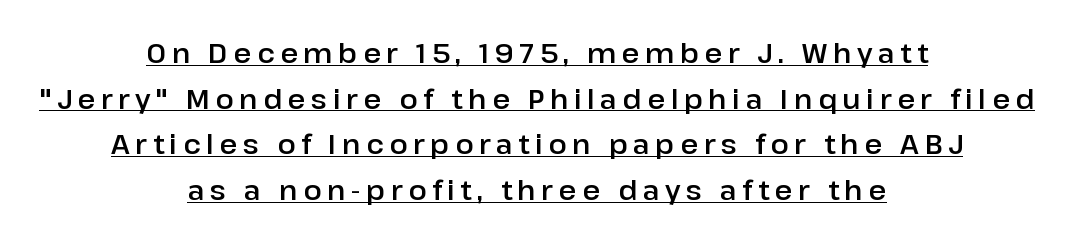
{"italic": "no", "underline": "yes", "align": "center", "line_spacing": "normal", "line_spacing_ratio": 1.69, "letter_spacing": "wide", "letter_spacing_em": 0.21, "glyph_px": 27}
